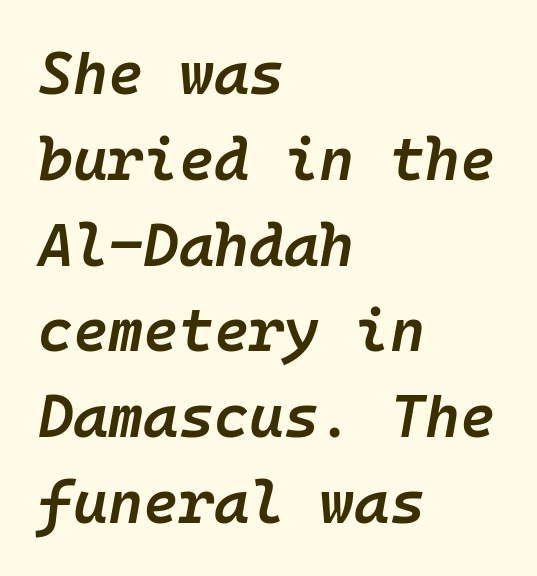
{"italic": "yes", "lean": "right", "slant_degrees": 10, "bold": "semi", "weight": "semibold", "width": "normal", "stroke_contrast": "low", "x_height": "medium", "monospaced": "yes", "underline": "no", "align": "left", "line_spacing": "normal", "line_spacing_ratio": 1.43, "letter_spacing": "normal", "letter_spacing_em": 0.0, "glyph_px": 60}
